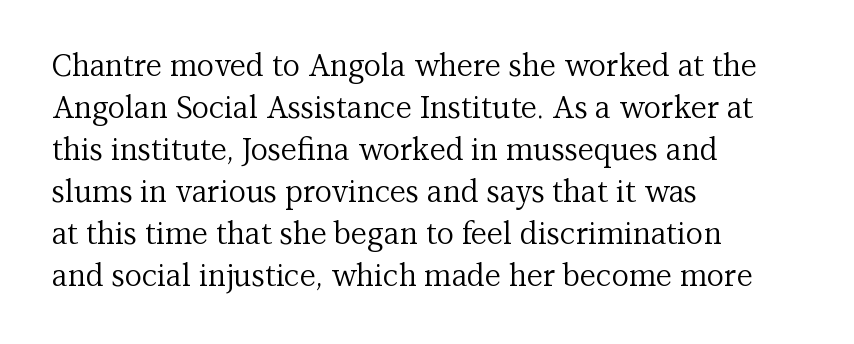
The image shows 30 px regular-weight serif type, upright; set left-aligned, normal line spacing (1.4x), normal letter spacing, not underlined; medium stroke contrast and a medium x-height.
